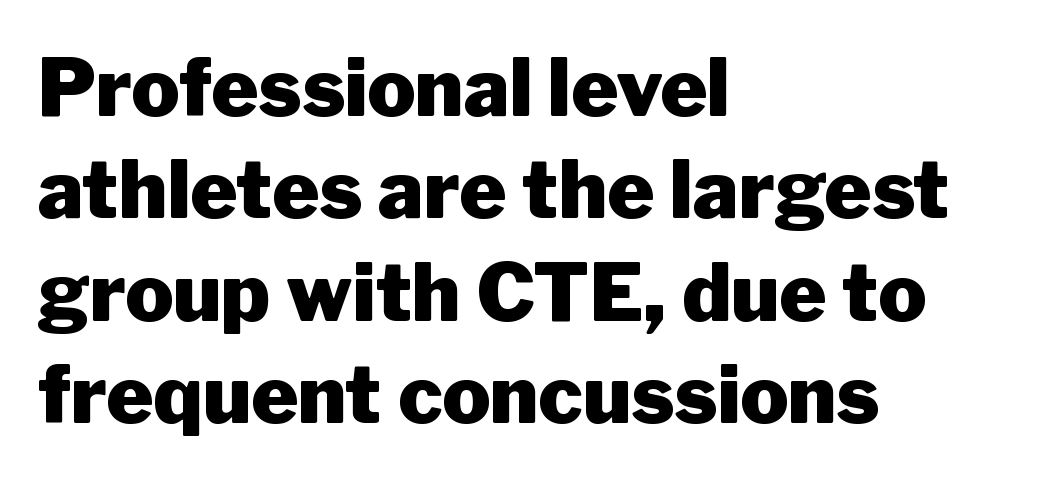
The image shows 80 px heavy sans-serif type, upright; set left-aligned, normal line spacing (1.28x), normal letter spacing, not underlined; low stroke contrast and a medium x-height.
